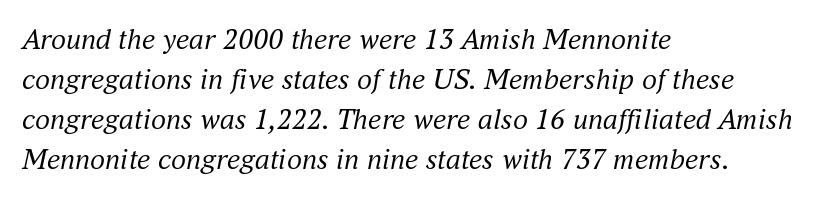
Clear beneath every line of the passage. The font is comparable to plain body text, perhaps lighter. The passage shown stacks its lines at a standard gap. This sample is left-justified, so line endings fall wherever the words run out. Is the type slanted? Yes — the strokes lean at a clear angle. Spacing verdict: proportional, widths tailored to each character.
